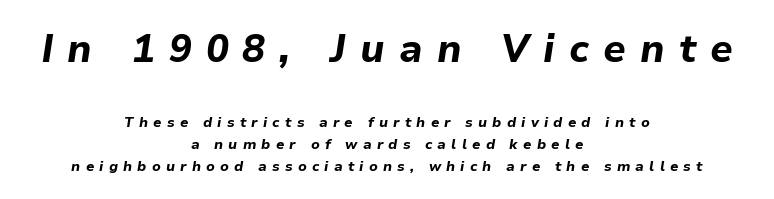
The image shows 38 px bold type, italic (leaning right); set centered, normal line spacing (1.55x), unusually wide letter spacing (+0.37 em), not underlined; the first (top) block is 2.71x larger; low stroke contrast and a medium x-height.
